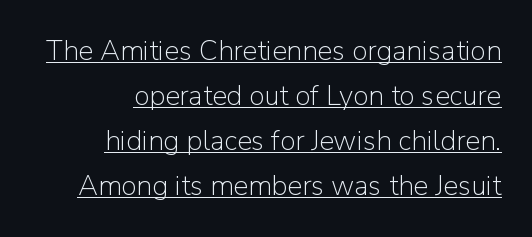
The image shows 28 px light sans-serif type, upright; set right-aligned, normal line spacing (1.61x), normal letter spacing, underlined; low stroke contrast and a medium x-height.
